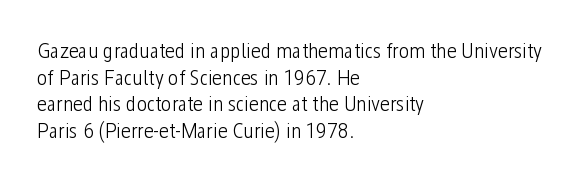
Q: Is the text bold? A: No.
Q: Is the text italic (slanted)? A: No, it is upright.
Q: Is the text underlined? A: No.
Q: How is the paragraph aligned? A: Left-aligned.
Q: Is the spacing between letters normal or unusually wide? A: Normal.
